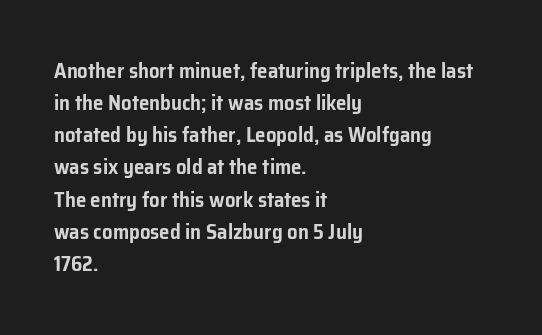
Layout note: lines flush left. The string is rendered with underlining switched off. The line texture is even and compact thanks to regular tracking. A roman cut, with each character standing at attention. The space between consecutive lines is moderate.
